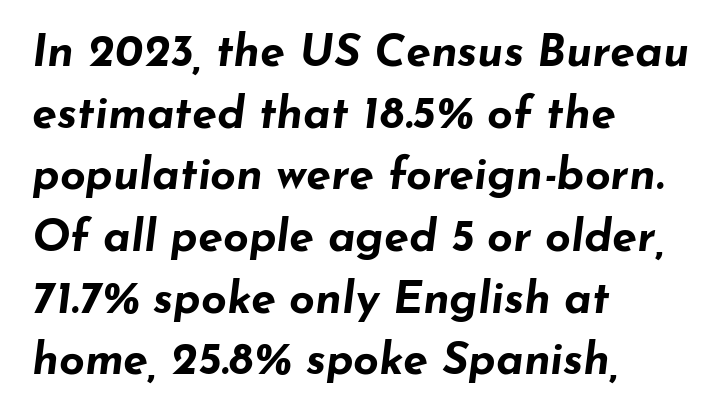
The image shows 45 px bold, wide type, italic (leaning right); set left-aligned, normal line spacing (1.37x), normal letter spacing, not underlined; low stroke contrast and a small x-height.
